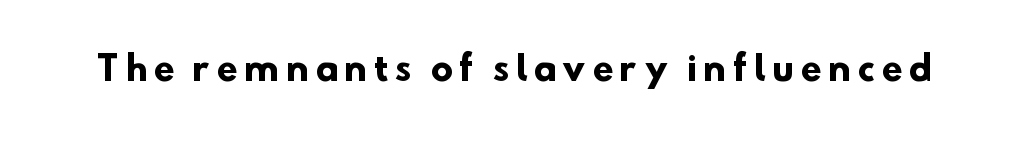
The image shows 33 px heavy sans-serif type; set unusually wide letter spacing (+0.22 em), not underlined; low stroke contrast and a small x-height.
